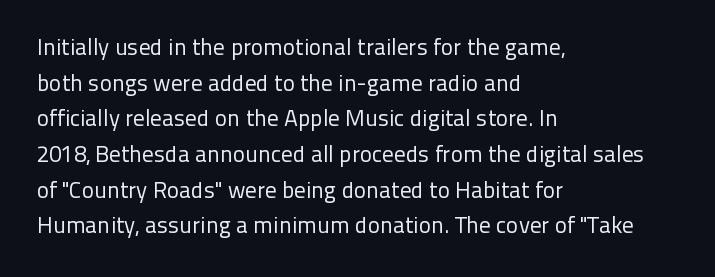
Q: Is the text bold? A: No.
Q: Is the text italic (slanted)? A: No, it is upright.
Q: Is the text underlined? A: No.
Q: How is the paragraph aligned? A: Left-aligned.
Q: Is the spacing between letters normal or unusually wide? A: Normal.
Q: Is the spacing between lines tight, normal or loose? A: Normal.
